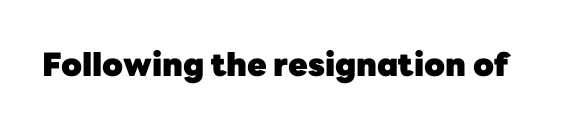
Q: Is the text bold? A: Yes.
Q: Is the text italic (slanted)? A: No, it is upright.
Q: Is the typeface a serif or a sans-serif typeface? A: Sans-serif.
Q: Is the text underlined? A: No.
Q: Is the spacing between letters normal or unusually wide? A: Normal.
Q: Width (condensed, normal, or wide)? A: Normal.
Q: Stroke contrast? A: Low.
Q: x-height? A: Medium.
Q: Monospaced? A: No.
